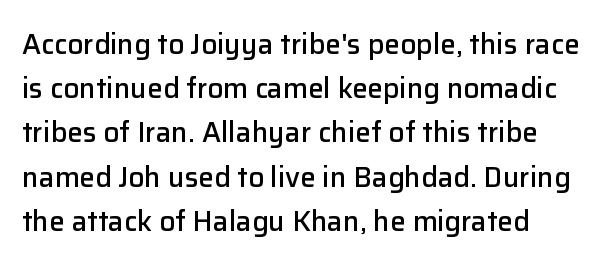
{"serif": "no", "italic": "no", "bold": "semi", "weight": "semibold", "width": "normal", "stroke_contrast": "low", "x_height": "medium", "monospaced": "no", "underline": "no", "align": "left", "line_spacing": "normal", "line_spacing_ratio": 1.58, "letter_spacing": "normal", "letter_spacing_em": 0.0, "glyph_px": 28}
